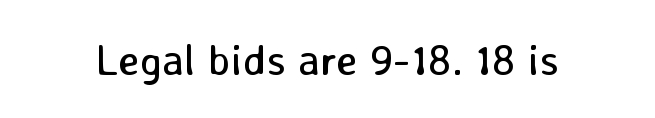
Q: Is the text bold? A: No.
Q: Is the text italic (slanted)? A: No, it is upright.
Q: Is the typeface a serif or a sans-serif typeface? A: Sans-serif.
Q: Is the text underlined? A: No.
Q: Is the spacing between letters normal or unusually wide? A: Normal.
Q: Width (condensed, normal, or wide)? A: Normal.
Q: Stroke contrast? A: Low.
Q: x-height? A: Medium.
Q: Monospaced? A: No.
